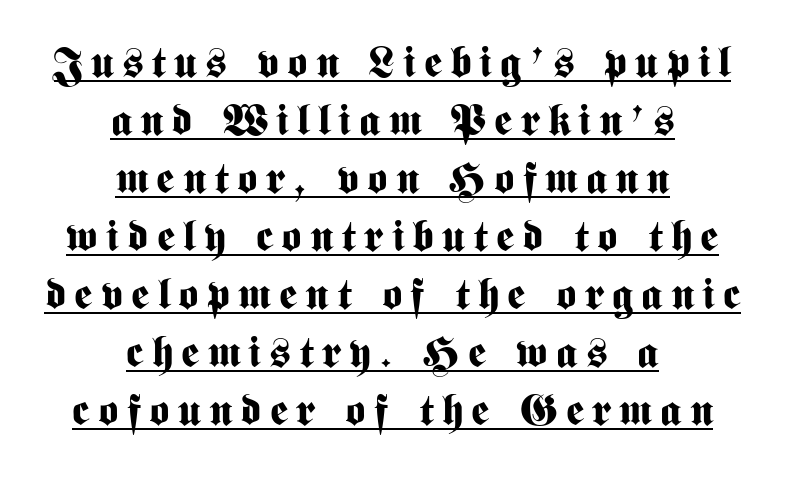
{"serif": "no", "italic": "no", "bold": "yes", "weight": "bold", "width": "condensed", "stroke_contrast": "medium", "x_height": "medium", "monospaced": "no", "underline": "yes", "align": "center", "line_spacing": "normal", "line_spacing_ratio": 1.35, "glyph_px": 43}
